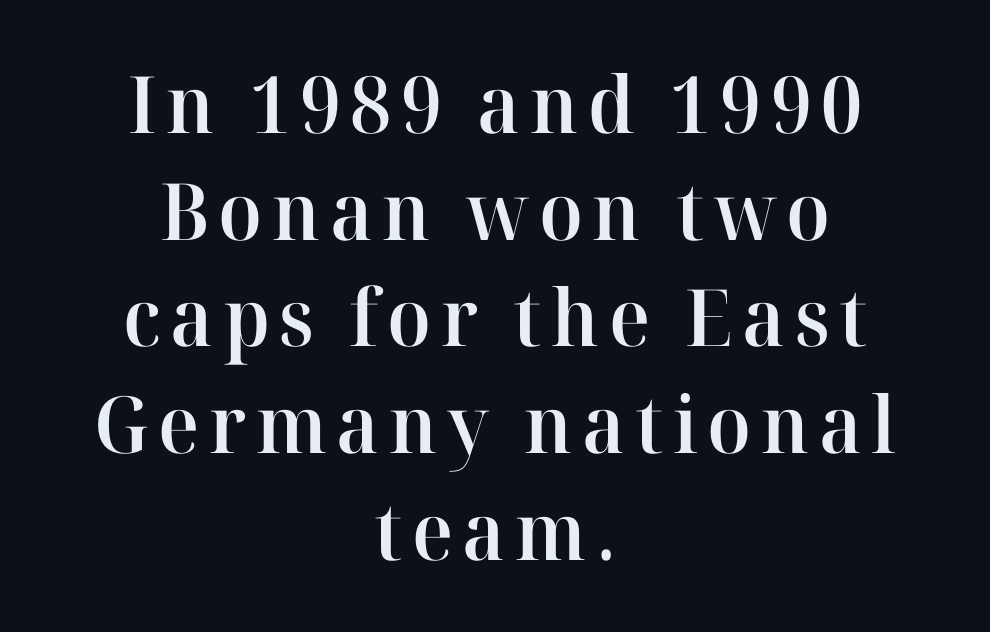
Q: Is the text bold? A: Semi-bold.
Q: Is the text italic (slanted)? A: No, it is upright.
Q: Is the typeface a serif or a sans-serif typeface? A: Serif.
Q: Is the text underlined? A: No.
Q: How is the paragraph aligned? A: Centered.
Q: Is the spacing between lines tight, normal or loose? A: Normal.
Q: Width (condensed, normal, or wide)? A: Normal.
Q: Stroke contrast? A: High.
Q: x-height? A: Medium.
Q: Monospaced? A: No.
